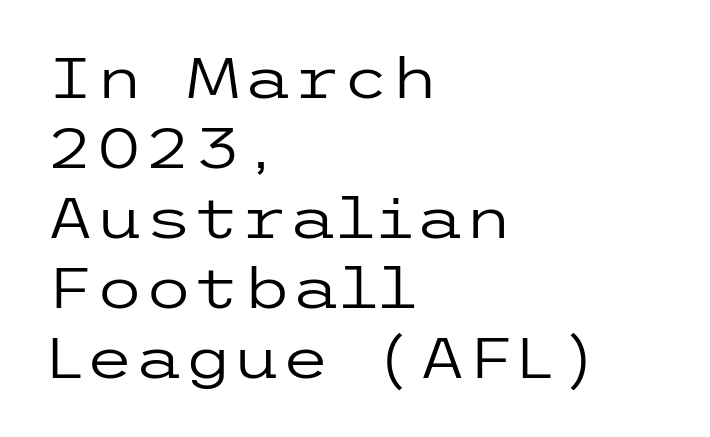
The image shows 56 px regular-weight, wide sans-serif type, upright; set left-aligned, normal line spacing (1.25x), normal letter spacing, not underlined; low stroke contrast and a medium x-height.
